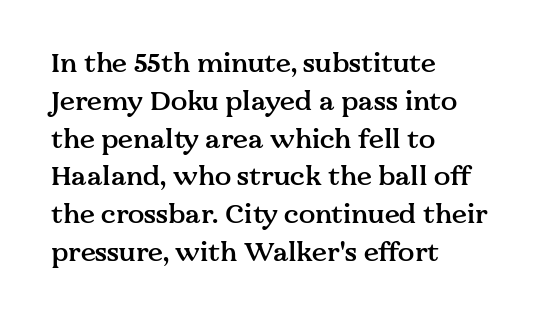
The image shows 27 px text type, upright; set left-aligned, normal line spacing (1.4x), normal letter spacing, not underlined.
